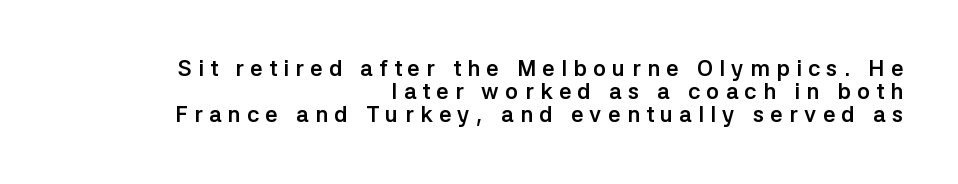
Q: Is the text bold? A: Yes.
Q: Is the text italic (slanted)? A: No, it is upright.
Q: Is the text underlined? A: No.
Q: How is the paragraph aligned? A: Right-aligned.
Q: Is the spacing between letters normal or unusually wide? A: Unusually wide.
Q: Is the spacing between lines tight, normal or loose? A: Tight.
